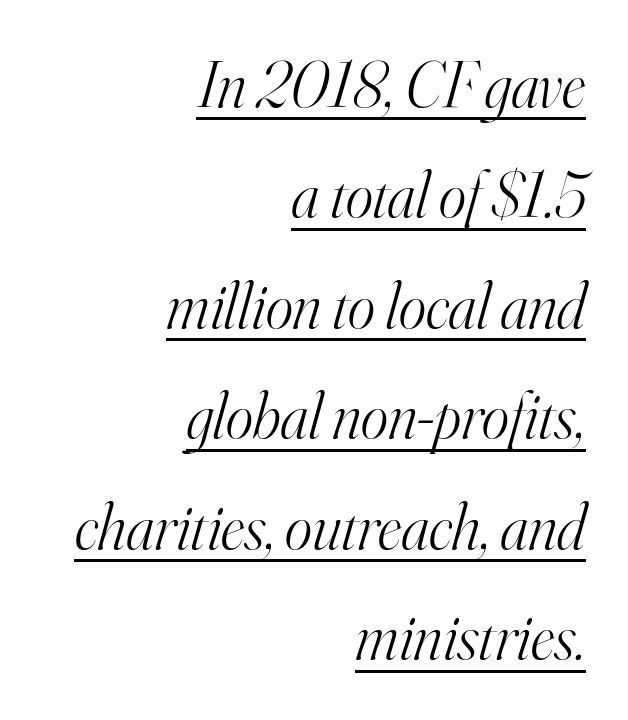
The text carries the slant typical of an italic or oblique font. Observe the serifs anchoring each vertical stroke in this sample. Note the varied advance widths — an 'i' is clearly narrower than an 'm'. All the whitespace from short lines collects on the left.
